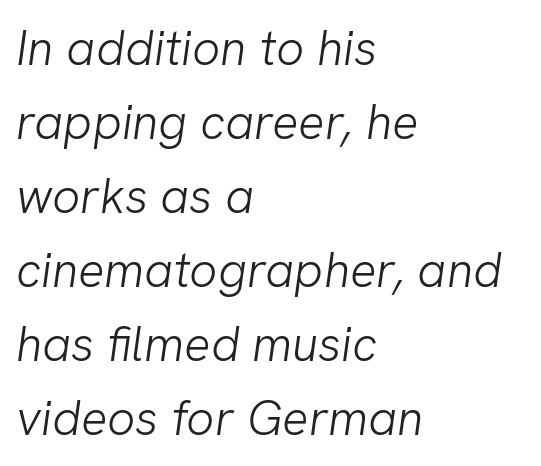
The typeface chosen for these lines omits serifs. Does the copy run flush right? No — it runs flush left. Stems and bowls with no extra thickness — not bold. The passage shown has conventional tracking throughout.
